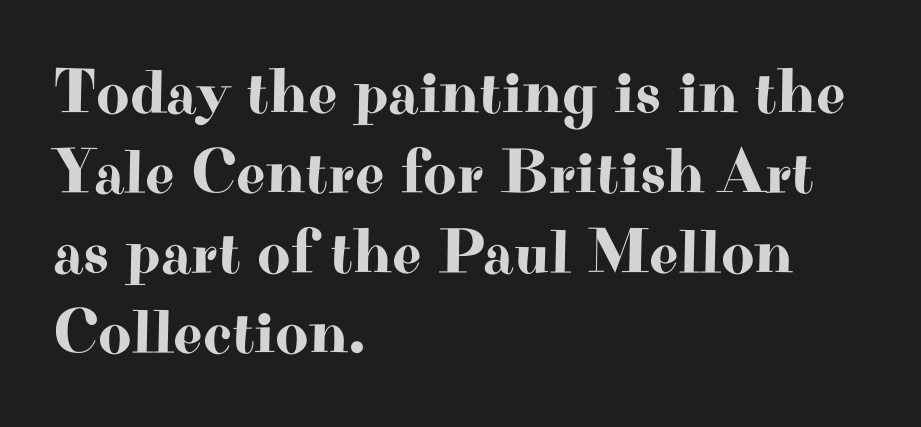
The image shows 64 px wide serif type, upright; set left-aligned, normal line spacing (1.25x), normal letter spacing, not underlined; high stroke contrast and a small x-height.
